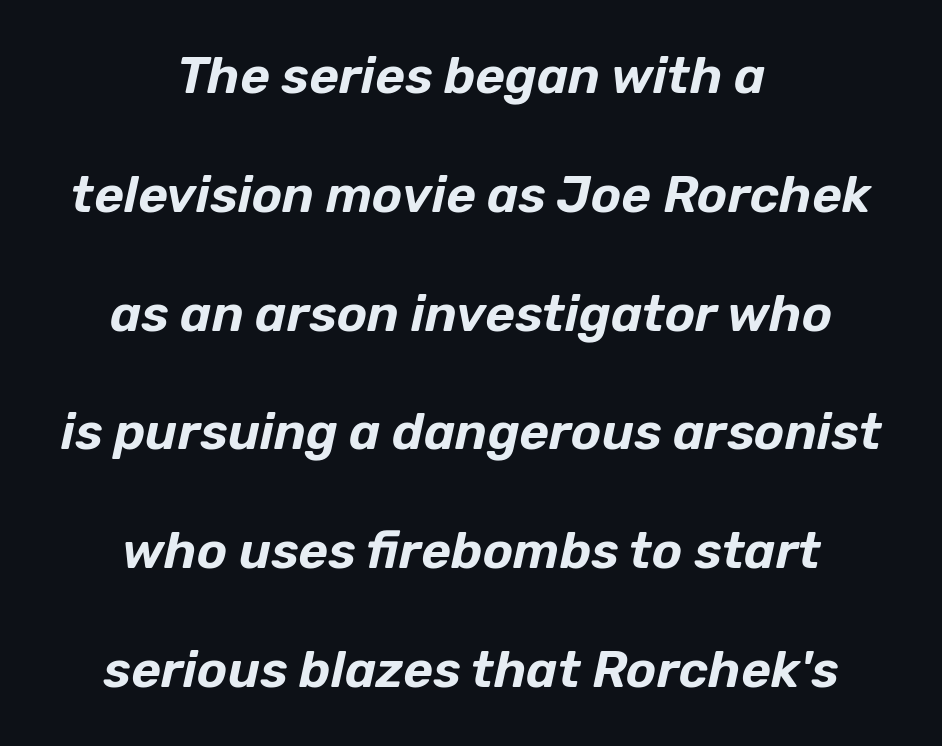
Q: Is the text italic (slanted)? A: Yes, it leans right by about 12 degrees.
Q: Is the text underlined? A: No.
Q: How is the paragraph aligned? A: Centered.
Q: Is the spacing between letters normal or unusually wide? A: Normal.
Q: Is the spacing between lines tight, normal or loose? A: Loose.
Q: Width (condensed, normal, or wide)? A: Normal.
Q: Stroke contrast? A: Low.
Q: x-height? A: Medium.
Q: Monospaced? A: No.
